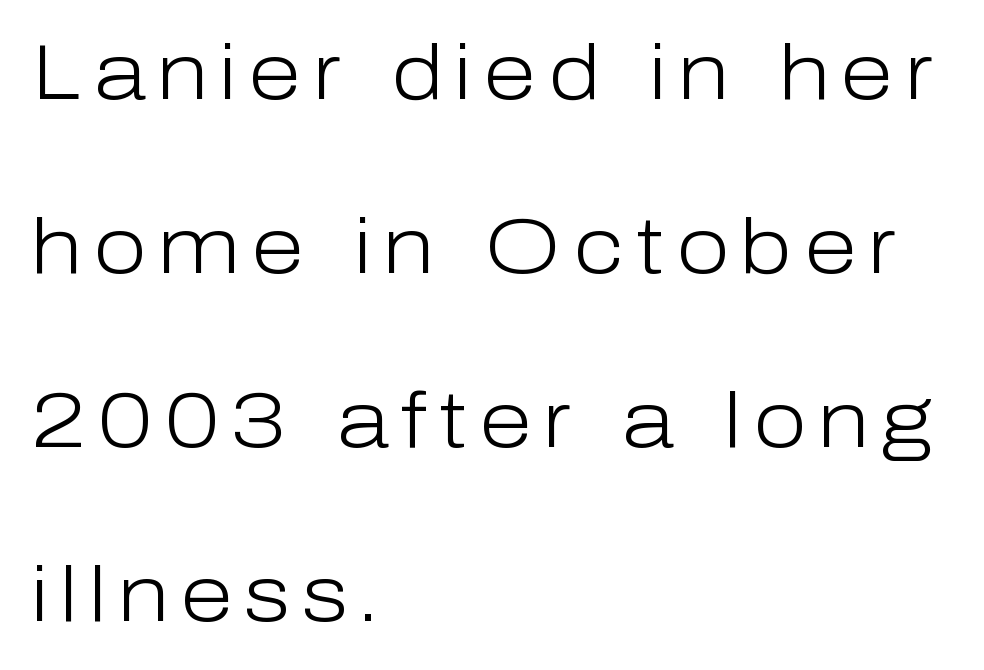
The image shows 77 px light sans-serif type, upright; set left-aligned, loose line spacing (2.26x), not underlined; low stroke contrast and a medium x-height.
